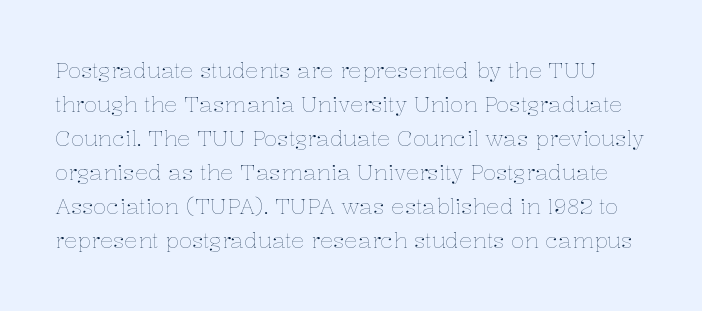
The image shows 22 px text type, upright; set normal line spacing (1.55x), normal letter spacing, not underlined.
